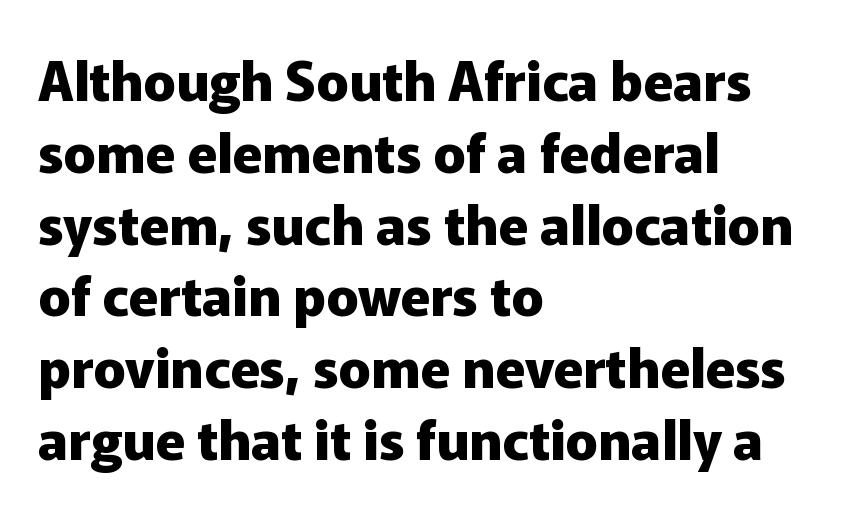
A bare baseline throughout the passage. Quick note: not italic, upright. Does the copy run flush right? No — it runs flush left. Each word holds together tightly as a unit, with standard inter-letter gaps. Regular leading.
